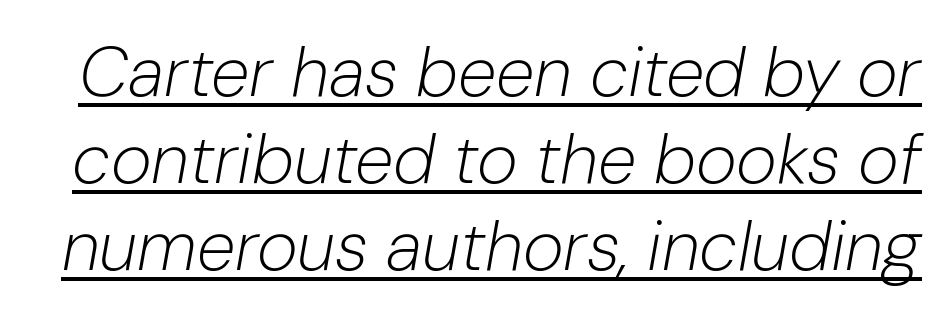
The image shows 70 px light type, italic (leaning right); set line spacing 1.24x, normal letter spacing, underlined; low stroke contrast and a medium x-height.
